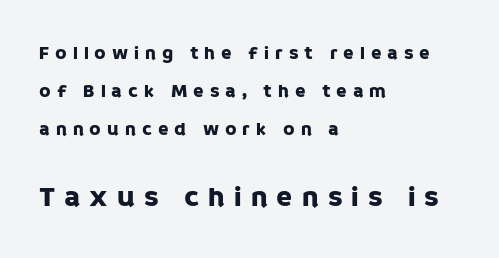
{"serif": "no", "italic": "no", "width": "normal", "stroke_contrast": "low", "x_height": "large", "monospaced": "no", "underline": "no", "align": "left", "line_spacing": "loose", "line_spacing_ratio": 2.0, "letter_spacing": "wide", "letter_spacing_em": 0.31, "larger_block": "second", "size_ratio": 1.53, "glyph_px": 29}
